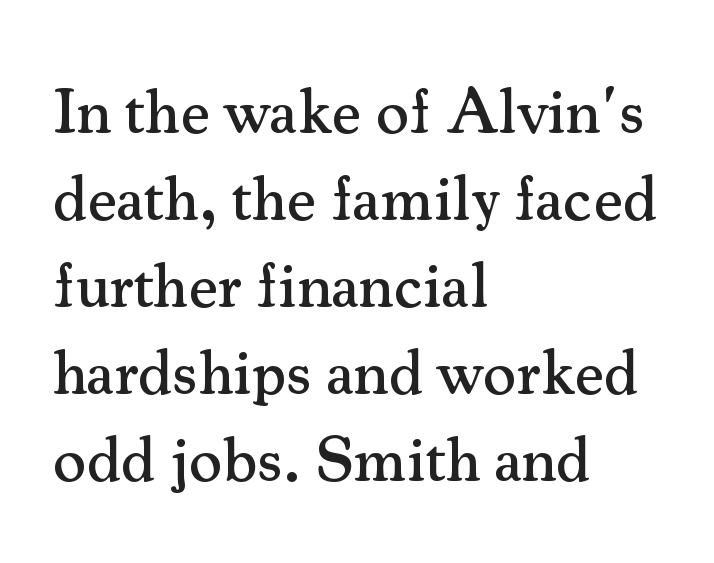
Q: Is the text italic (slanted)? A: No, it is upright.
Q: Is the typeface a serif or a sans-serif typeface? A: Serif.
Q: Is the text underlined? A: No.
Q: How is the paragraph aligned? A: Left-aligned.
Q: Is the spacing between letters normal or unusually wide? A: Normal.
Q: Is the spacing between lines tight, normal or loose? A: Normal.
Q: Width (condensed, normal, or wide)? A: Normal.
Q: Stroke contrast? A: Medium.
Q: x-height? A: Small.
Q: Monospaced? A: No.
